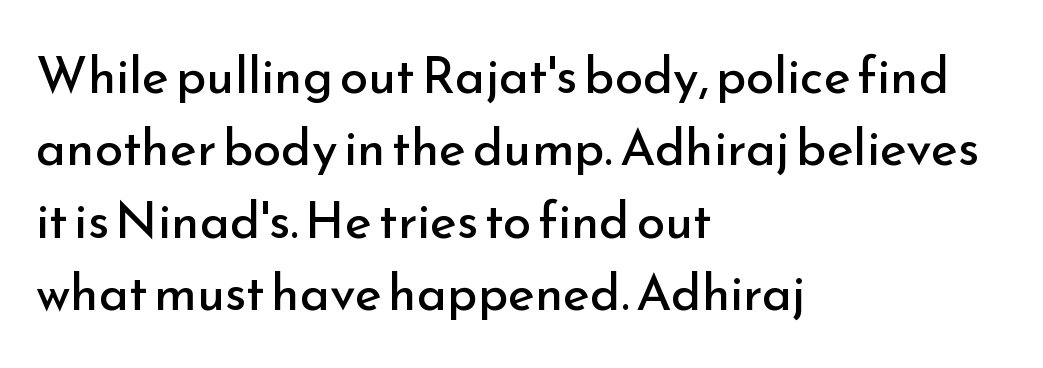
Stroke thickness stays within the range of a standard reading face or lighter. This sample has the flowing, uneven cadence of proportional lettering. Check the space under the baseline: it is left empty. Nope, not italic — everything's standing straight. Compared with a centered layout, this one pins lines to the left instead.
